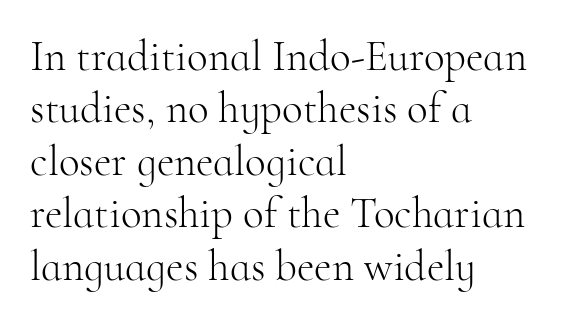
Q: Is the text bold? A: No.
Q: Is the text italic (slanted)? A: No, it is upright.
Q: Is the typeface a serif or a sans-serif typeface? A: Serif.
Q: Is the text underlined? A: No.
Q: How is the paragraph aligned? A: Left-aligned.
Q: Is the spacing between letters normal or unusually wide? A: Normal.
Q: Width (condensed, normal, or wide)? A: Normal.
Q: Stroke contrast? A: High.
Q: x-height? A: Small.
Q: Monospaced? A: No.
